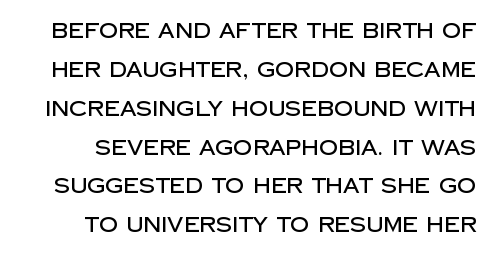
Q: Is the text italic (slanted)? A: No, it is upright.
Q: Is the text underlined? A: No.
Q: Is the spacing between letters normal or unusually wide? A: Normal.
